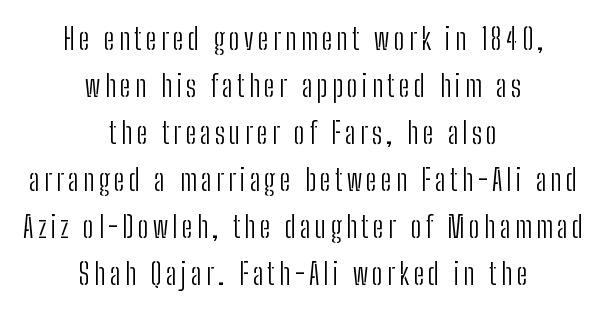
Plain, unruled lines of type. Students, observe: this is what conventionally led text looks like. Quick note: not italic, upright. Visually the block forms a symmetrical silhouette, jagged on both flanks. Each letter keeps its own natural width here, so spacing adapts to shape.
